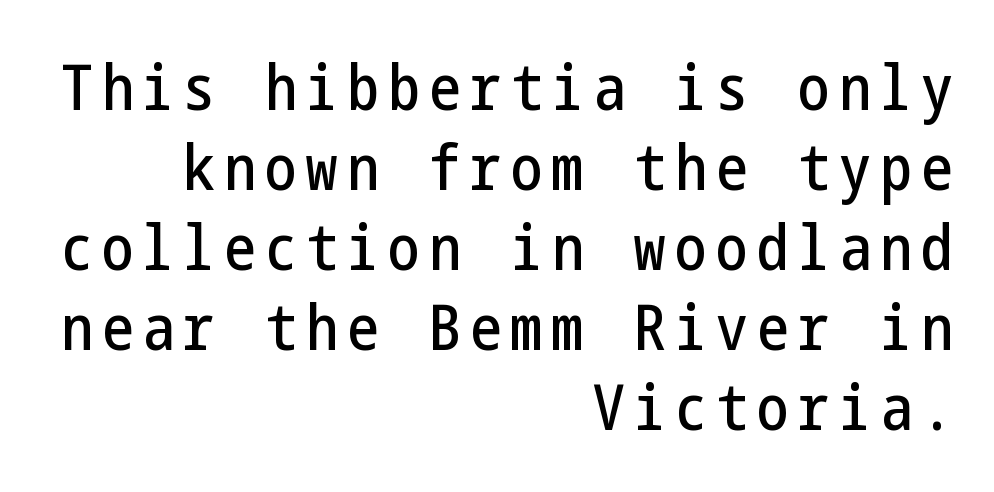
Q: Is the text italic (slanted)? A: No, it is upright.
Q: Is the typeface a serif or a sans-serif typeface? A: Sans-serif.
Q: Is the text underlined? A: No.
Q: How is the paragraph aligned? A: Right-aligned.
Q: Is the spacing between lines tight, normal or loose? A: Normal.
Q: Width (condensed, normal, or wide)? A: Condensed.
Q: Stroke contrast? A: Low.
Q: x-height? A: Medium.
